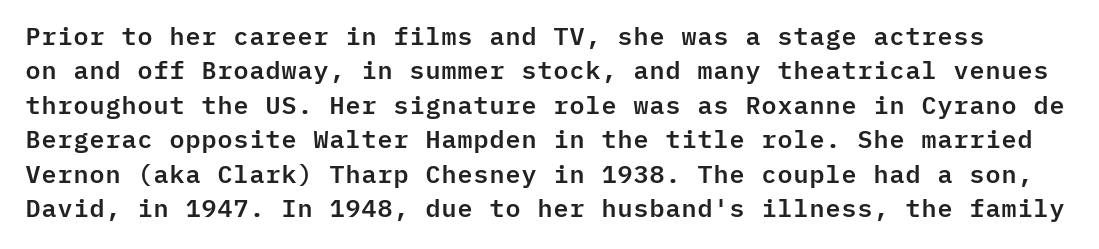
A typesetter would call this leading conventional body-copy spacing. The axis of the letterforms is exactly vertical. The area under the type is left untouched. Default kerning and tracking; the words read as compact shapes.
